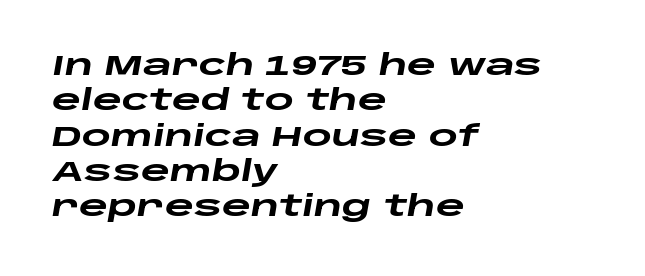
The typesetter chose a ragged-right arrangement here. Anything drawn beneath the words? Only blank space. The face used here is proportionally spaced, like ordinary book or web type. The passage shown leans; its letterforms are oblique. What's the leading like? Ordinary, nothing unusual.
